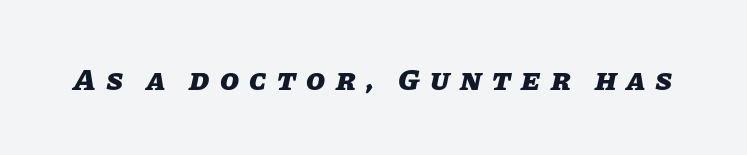
The image shows 31 px heavy type, italic (leaning right); set unusually wide letter spacing (+0.33 em), not underlined; low stroke contrast and a large x-height.
